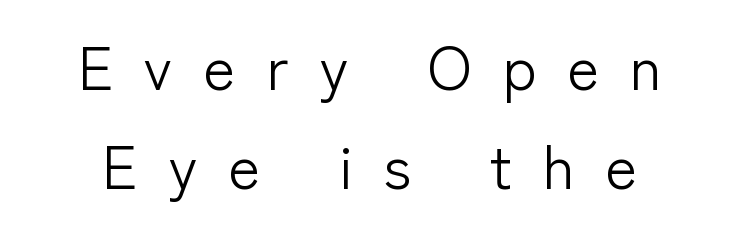
Q: Is the text bold? A: No.
Q: Is the text italic (slanted)? A: No, it is upright.
Q: Is the typeface a serif or a sans-serif typeface? A: Sans-serif.
Q: Is the text underlined? A: No.
Q: How is the paragraph aligned? A: Centered.
Q: Is the spacing between letters normal or unusually wide? A: Unusually wide.
Q: Is the spacing between lines tight, normal or loose? A: Normal.
Q: Width (condensed, normal, or wide)? A: Normal.
Q: Stroke contrast? A: Low.
Q: x-height? A: Medium.
Q: Monospaced? A: No.
